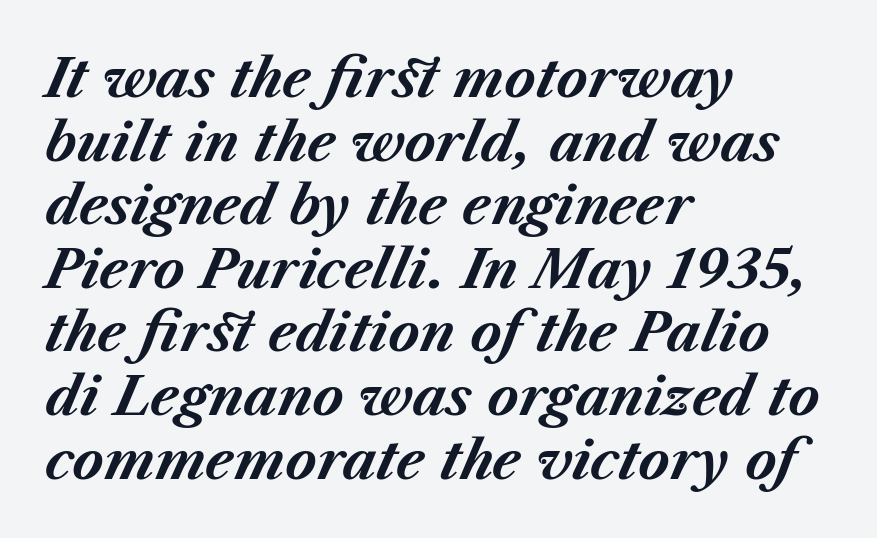
Looking at the ascenders, they clearly lean. Note the varied advance widths — an 'i' is clearly narrower than an 'm'. A classic flush-left, rag-right setting is used for this passage. The words here are not underlined. Its strokes are broad and dark, the hallmark of bold type. The letterforms sit shoulder to shoulder at normal distance.
